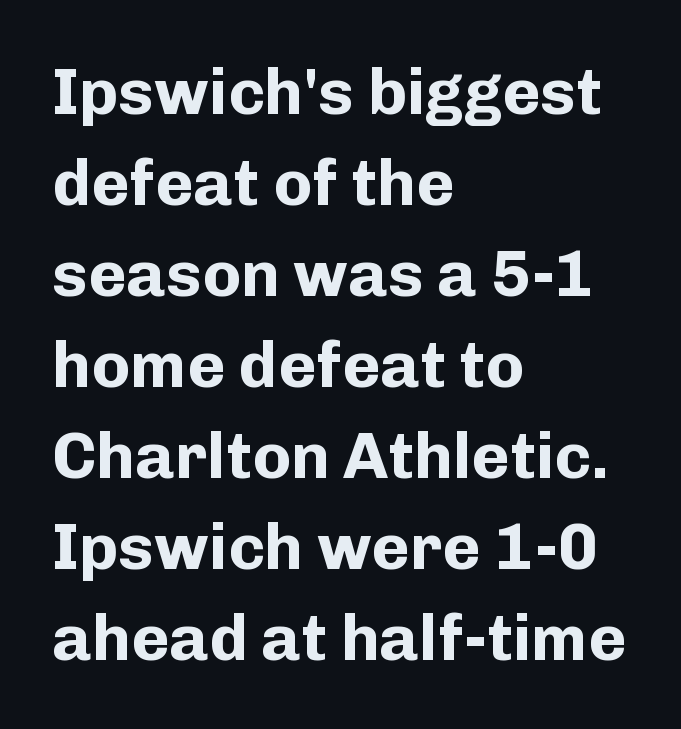
The image shows 65 px bold sans-serif type, upright; set left-aligned, normal line spacing (1.4x), normal letter spacing, not underlined; low stroke contrast and a medium x-height.
